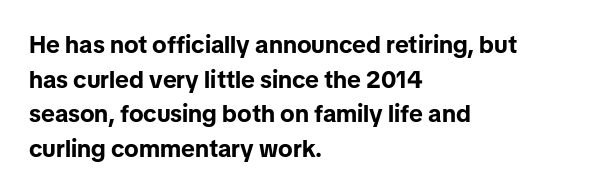
The image shows 24 px bold type, upright; set left-aligned, normal line spacing (1.44x), normal letter spacing, not underlined.
